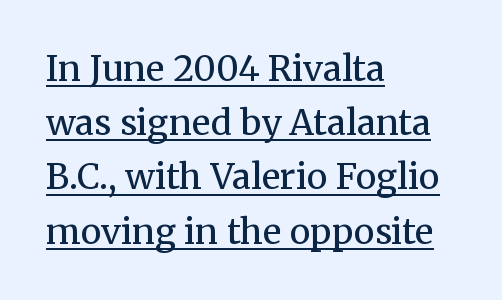
Q: Is the text bold? A: No.
Q: Is the text italic (slanted)? A: No, it is upright.
Q: Is the typeface a serif or a sans-serif typeface? A: Serif.
Q: Is the text underlined? A: Yes.
Q: How is the paragraph aligned? A: Left-aligned.
Q: Is the spacing between letters normal or unusually wide? A: Normal.
Q: Is the spacing between lines tight, normal or loose? A: Normal.
Q: Width (condensed, normal, or wide)? A: Normal.
Q: Stroke contrast? A: Medium.
Q: x-height? A: Medium.
Q: Monospaced? A: No.
